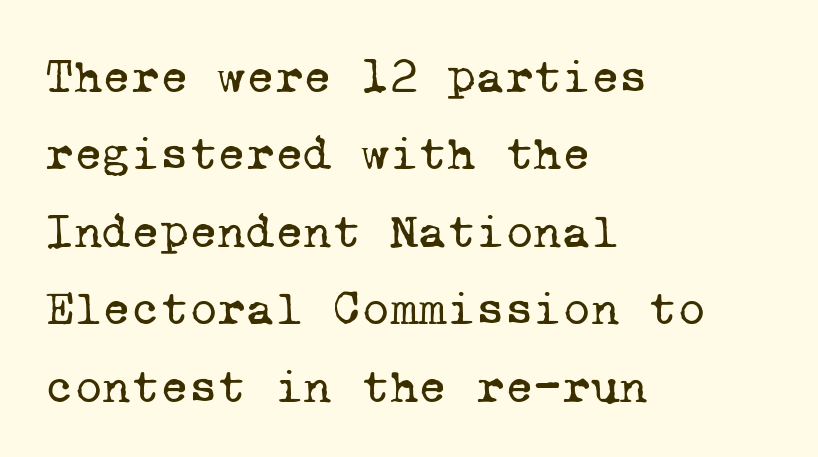
The block of text has a typical density, with ordinary space between rows. In terms of letterform style, serifs are clearly present. Heaviness? Minimal to ordinary, like unemphasized prose. Layout note: lines flush left. Default kerning and tracking; the words read as compact shapes. The passage shown is typed in a monospace face where columns stay perfectly aligned.
